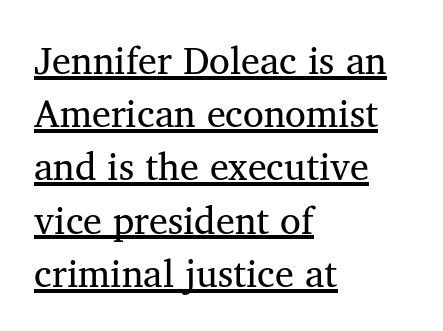
{"serif": "yes", "italic": "no", "bold": "no", "weight": "regular", "width": "normal", "stroke_contrast": "medium", "x_height": "medium", "monospaced": "no", "underline": "yes", "align": "left", "line_spacing": "normal", "line_spacing_ratio": 1.4, "letter_spacing": "normal", "letter_spacing_em": 0.0, "glyph_px": 38}
